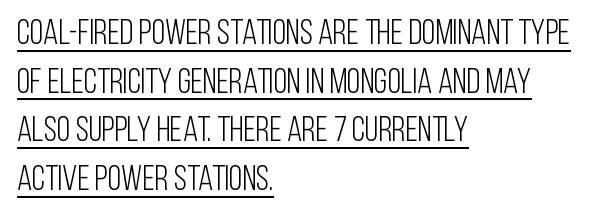
{"serif": "no", "italic": "no", "bold": "no", "weight": "light", "width": "condensed", "stroke_contrast": "low", "x_height": "large", "monospaced": "no", "underline": "yes", "align": "left", "line_spacing": "normal", "line_spacing_ratio": 1.39, "letter_spacing": "normal", "letter_spacing_em": 0.0, "glyph_px": 35}
